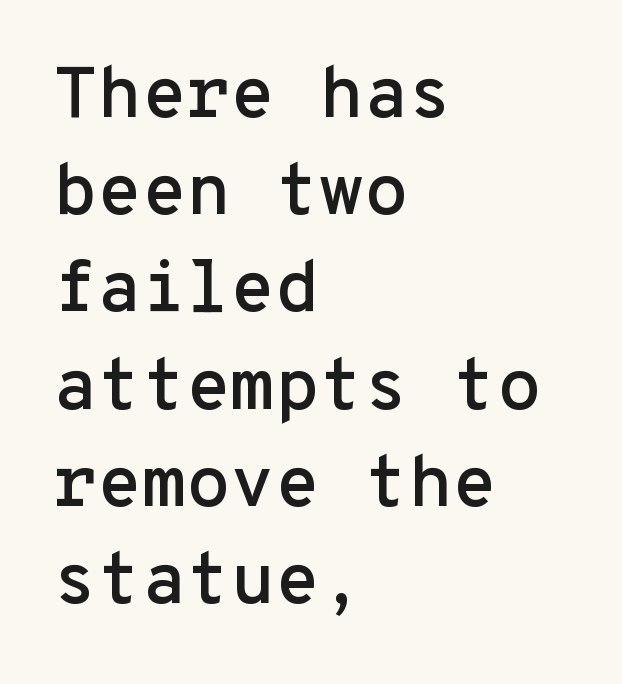
Q: Is the text italic (slanted)? A: No, it is upright.
Q: Is the typeface a serif or a sans-serif typeface? A: Sans-serif.
Q: Is the text underlined? A: No.
Q: How is the paragraph aligned? A: Left-aligned.
Q: Is the spacing between letters normal or unusually wide? A: Normal.
Q: Is the spacing between lines tight, normal or loose? A: Normal.
Q: Width (condensed, normal, or wide)? A: Normal.
Q: Stroke contrast? A: Low.
Q: x-height? A: Medium.
Q: Monospaced? A: Yes.
